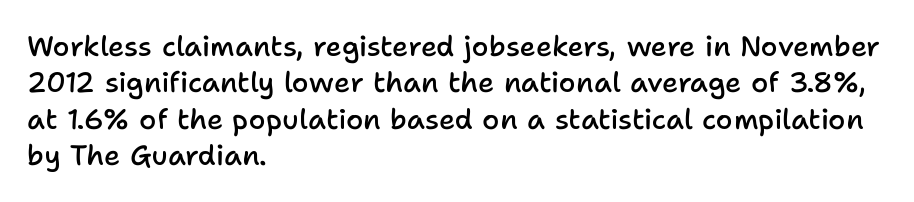
{"serif": "no", "italic": "no", "bold": "semi", "weight": "semibold", "width": "normal", "stroke_contrast": "low", "x_height": "medium", "monospaced": "no", "underline": "no", "align": "left", "line_spacing": "normal", "line_spacing_ratio": 1.3, "letter_spacing": "normal", "letter_spacing_em": 0.0, "glyph_px": 28}
